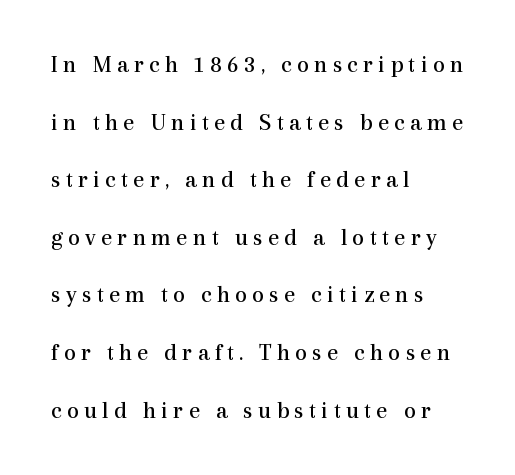
Q: Is the text bold? A: No.
Q: Is the text italic (slanted)? A: No, it is upright.
Q: Is the text underlined? A: No.
Q: How is the paragraph aligned? A: Left-aligned.
Q: Is the spacing between letters normal or unusually wide? A: Unusually wide.
Q: Is the spacing between lines tight, normal or loose? A: Loose.
